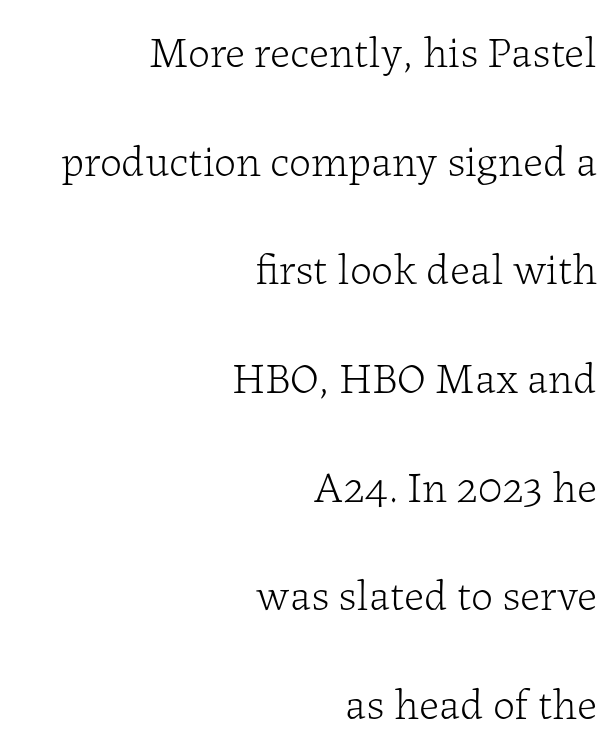
Successive baselines arrive slowly, with a big drop between each. If you drew a ruler down the right edge, every line would touch it. The lettering stays uniformly vertical, giving the passage a roman look. Lines of text with bare space underneath. The rendering uses natural spacing where letterforms have individual widths.
